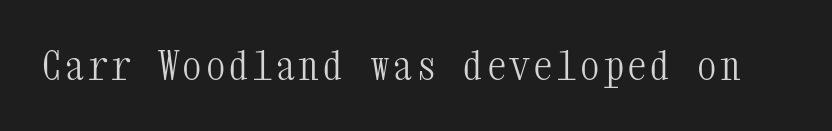
The image shows 39 px light, condensed serif type, upright, monospaced; set not underlined; medium stroke contrast and a medium x-height.
